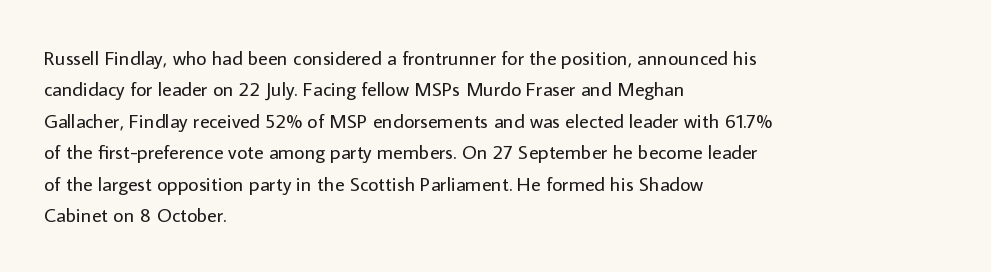
Q: Is the text bold? A: No.
Q: Is the text italic (slanted)? A: No, it is upright.
Q: Is the text underlined? A: No.
Q: How is the paragraph aligned? A: Left-aligned.
Q: Is the spacing between letters normal or unusually wide? A: Normal.
Q: Is the spacing between lines tight, normal or loose? A: Normal.
